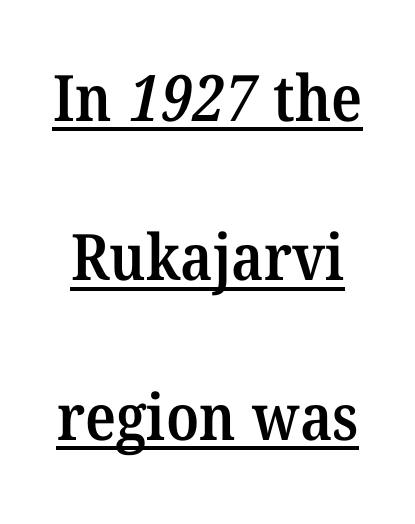
The image shows 64 px semibold serif type; set loose line spacing (2.49x), normal letter spacing, underlined; medium stroke contrast and a medium x-height.
